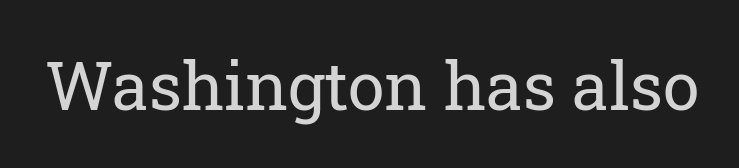
{"serif": "yes", "italic": "no", "bold": "no", "weight": "regular", "width": "normal", "stroke_contrast": "low", "x_height": "medium", "monospaced": "no", "underline": "no", "letter_spacing": "normal", "letter_spacing_em": 0.0, "glyph_px": 66}
